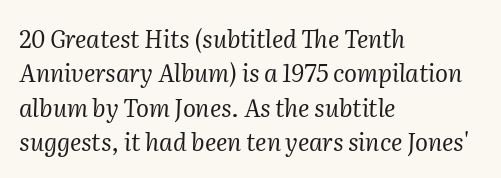
Q: Is the text bold? A: No.
Q: Is the text italic (slanted)? A: Yes, it leans right by about 2 degrees.
Q: Is the text underlined? A: No.
Q: How is the paragraph aligned? A: Left-aligned.
Q: Is the spacing between letters normal or unusually wide? A: Normal.
Q: Is the spacing between lines tight, normal or loose? A: Normal.
